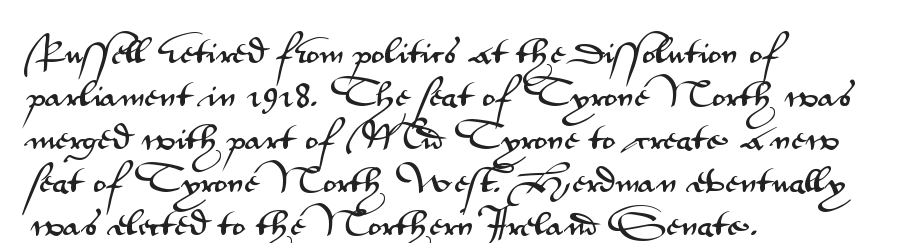
Descenders hang freely into open space. Short and long lines alike share a common starting point at left. Varying glyph widths throughout — classic text-font behaviour. This block has exactly the height ordinary leading produces.
